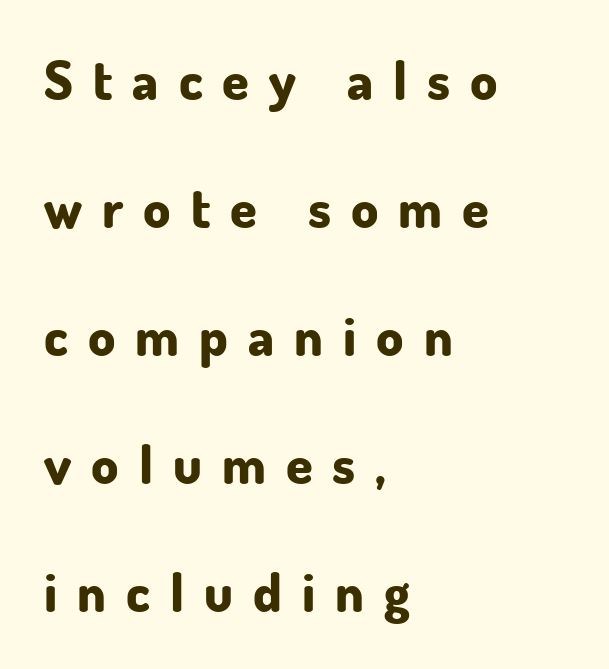
{"serif": "no", "italic": "no", "bold": "yes", "weight": "bold", "width": "normal", "stroke_contrast": "low", "x_height": "small", "monospaced": "no", "underline": "no", "align": "left", "line_spacing": "loose", "line_spacing_ratio": 2.37, "letter_spacing": "wide", "letter_spacing_em": 0.37, "glyph_px": 54}
